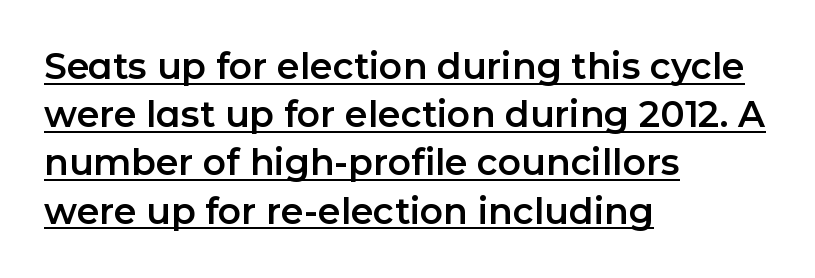
The rendering uses a moderate line-height, typical for paragraphs. Notice how the stems are strictly vertical — no italics here. Notice how the passage keeps a crisp vertical edge on the left only. Proportional: the letters do not fall into vertical columns. Characters follow at the spacing the type designer built in. This rendering features underlined lettering.
